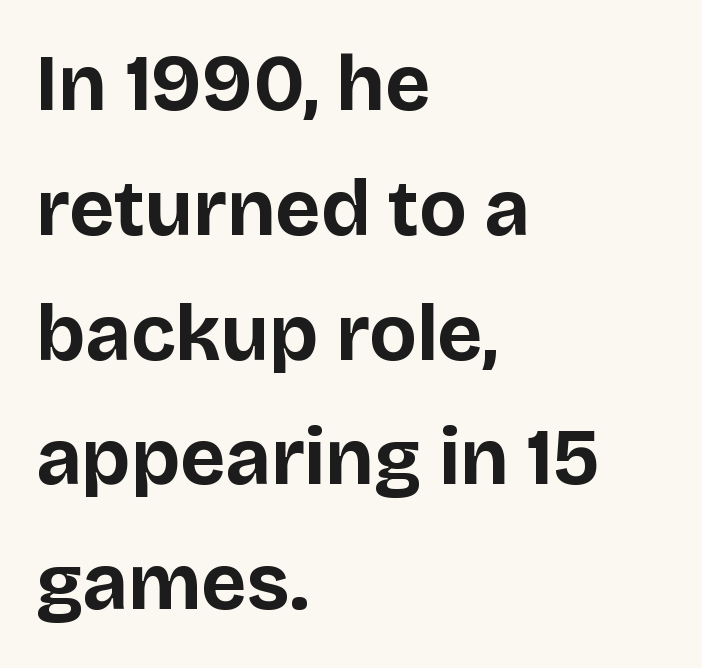
{"serif": "no", "italic": "no", "bold": "yes", "weight": "bold", "width": "normal", "stroke_contrast": "low", "x_height": "large", "monospaced": "no", "underline": "no", "align": "left", "line_spacing": "normal", "line_spacing_ratio": 1.58, "letter_spacing": "normal", "letter_spacing_em": 0.0, "glyph_px": 79}
